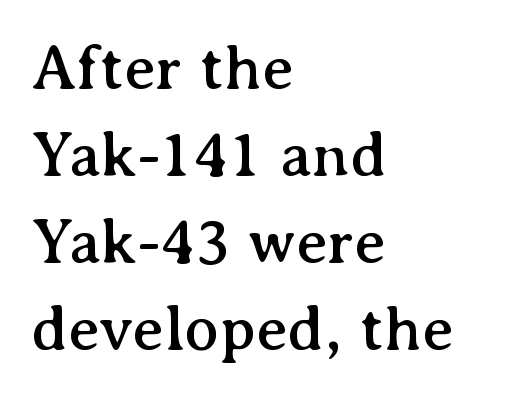
Character widths vary here, with narrow letters taking less room than wide ones. Posture: vertical. Font category for this specimen: serif. The tracking reads as untouched default to a designer's eye.
